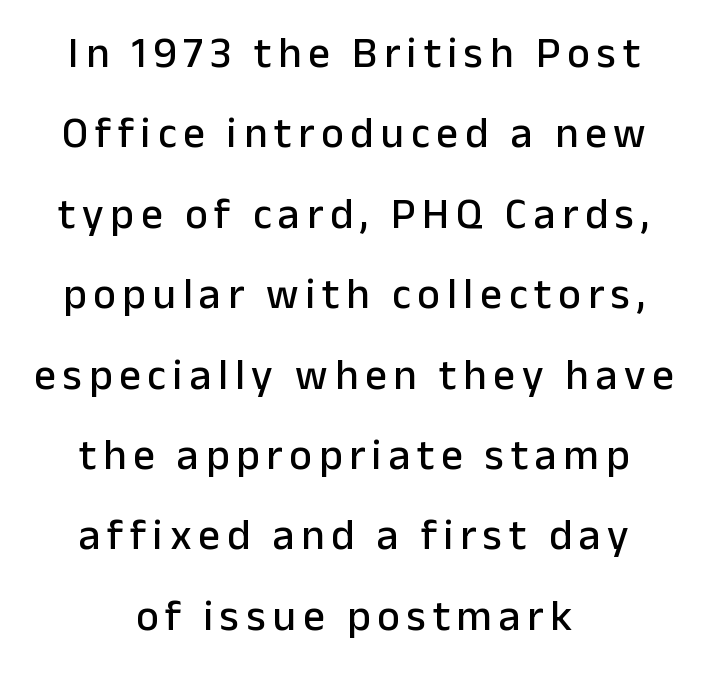
The image shows 43 px sans-serif type, upright; set centered, line spacing 1.87x, not underlined; low stroke contrast and a medium x-height.
